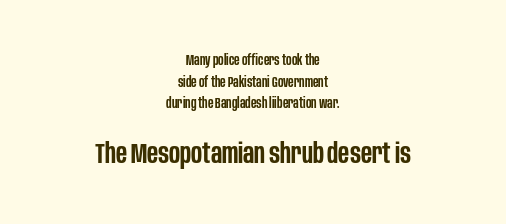
Q: Is the text bold? A: Semi-bold.
Q: Is the text italic (slanted)? A: No, it is upright.
Q: Is the typeface a serif or a sans-serif typeface? A: Sans-serif.
Q: Is the text underlined? A: No.
Q: How is the paragraph aligned? A: Centered.
Q: Is the spacing between letters normal or unusually wide? A: Normal.
Q: Is the spacing between lines tight, normal or loose? A: Normal.
Q: Which block of text is set in a larger size, the first (top) or the second (bottom)? A: The second (bottom) one.
Q: Width (condensed, normal, or wide)? A: Condensed.
Q: Stroke contrast? A: Low.
Q: x-height? A: Large.
Q: Monospaced? A: No.
